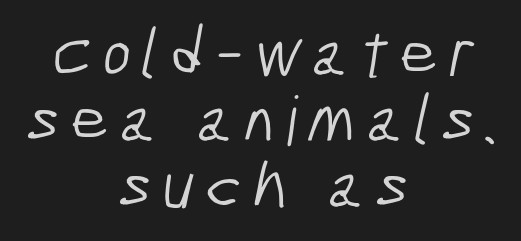
The passage shown is not underscored anywhere. Think standard paragraph weight, or any step lighter than that. In terms of leading, this rendering errs on the cramped side. The compositor balanced each line on the midline. This sample has the flowing, uneven cadence of proportional lettering. Font category for this specimen: sans-serif.
